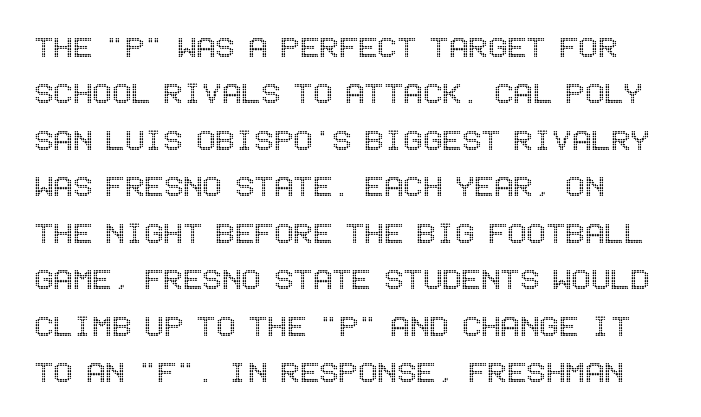
The image shows 36 px condensed type, upright; set normal line spacing (1.29x), normal letter spacing, not underlined; a large x-height.
